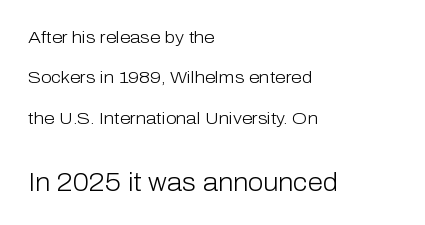
{"italic": "no", "bold": "no", "underline": "no", "align": "left", "line_spacing": "loose", "line_spacing_ratio": 2.37, "letter_spacing": "normal", "letter_spacing_em": 0.0, "larger_block": "second", "size_ratio": 1.47, "glyph_px": 25}
